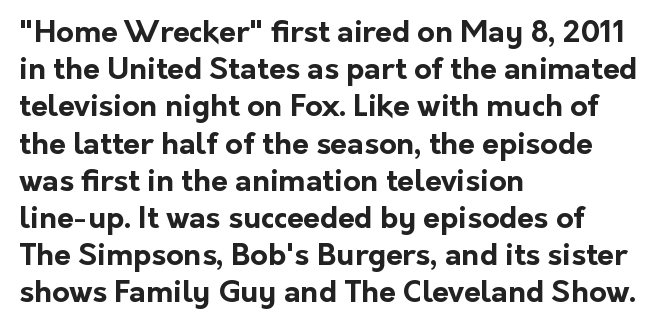
Q: Is the text bold? A: Yes.
Q: Is the text italic (slanted)? A: No, it is upright.
Q: Is the typeface a serif or a sans-serif typeface? A: Sans-serif.
Q: Is the text underlined? A: No.
Q: How is the paragraph aligned? A: Left-aligned.
Q: Is the spacing between letters normal or unusually wide? A: Normal.
Q: Width (condensed, normal, or wide)? A: Normal.
Q: Stroke contrast? A: Low.
Q: x-height? A: Medium.
Q: Monospaced? A: No.
